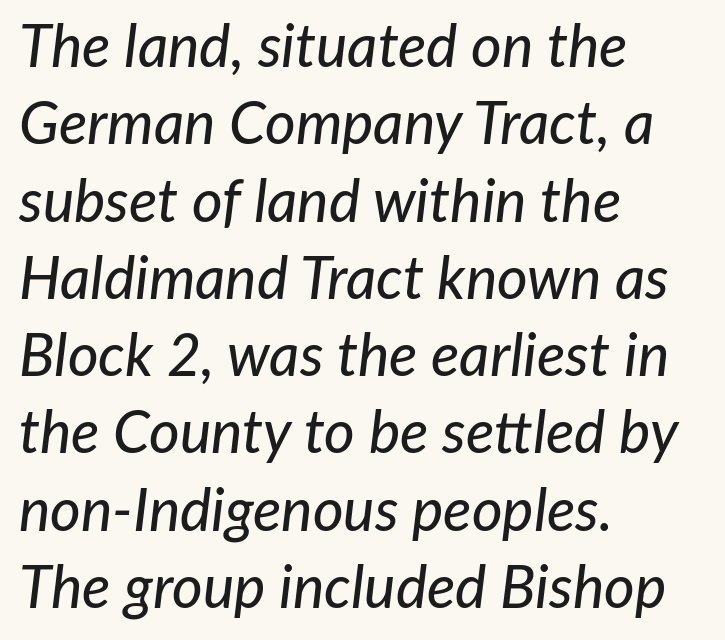
The image shows 59 px text type, italic (leaning right); set left-aligned, normal line spacing (1.31x), normal letter spacing, not underlined; low stroke contrast and a medium x-height.
